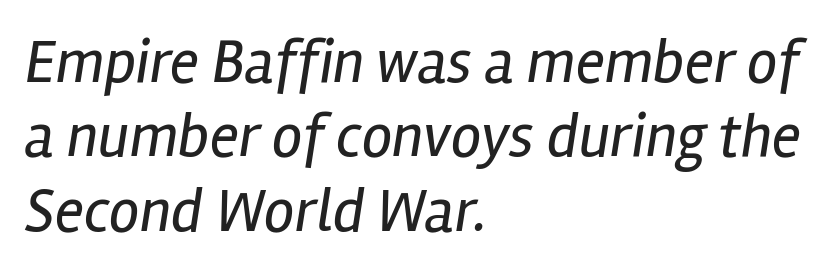
The image shows 61 px regular-weight, condensed type, italic (leaning right); set left-aligned, line spacing 1.22x, normal letter spacing, not underlined; low stroke contrast and a medium x-height.
